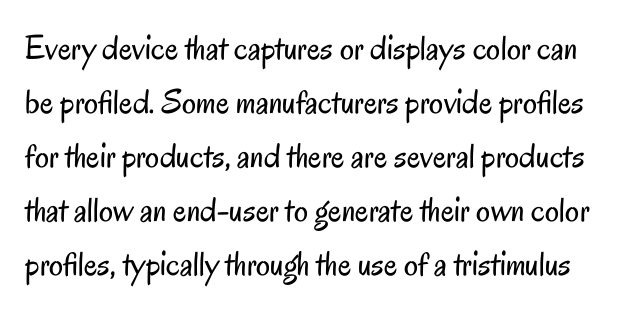
{"serif": "no", "italic": "no", "bold": "no", "weight": "regular", "width": "condensed", "stroke_contrast": "low", "x_height": "small", "monospaced": "no", "underline": "no", "line_spacing": "normal", "line_spacing_ratio": 1.54, "letter_spacing": "normal", "letter_spacing_em": 0.0, "glyph_px": 35}
